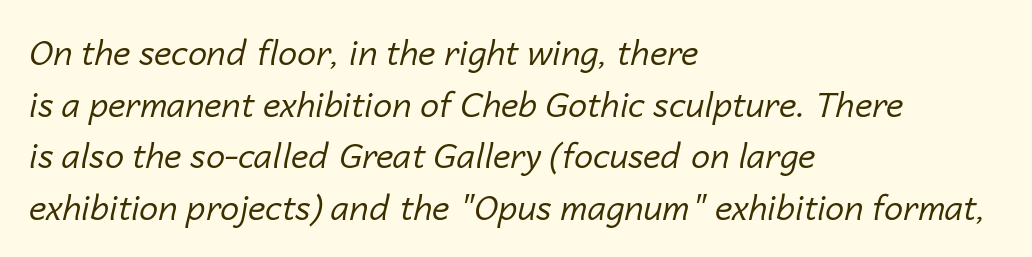
Q: Is the text bold? A: No.
Q: Is the text italic (slanted)? A: Yes, it leans right by about 14 degrees.
Q: Is the text underlined? A: No.
Q: How is the paragraph aligned? A: Left-aligned.
Q: Is the spacing between letters normal or unusually wide? A: Normal.
Q: Is the spacing between lines tight, normal or loose? A: Normal.
Q: Width (condensed, normal, or wide)? A: Normal.
Q: Stroke contrast? A: Low.
Q: x-height? A: Medium.
Q: Monospaced? A: No.
